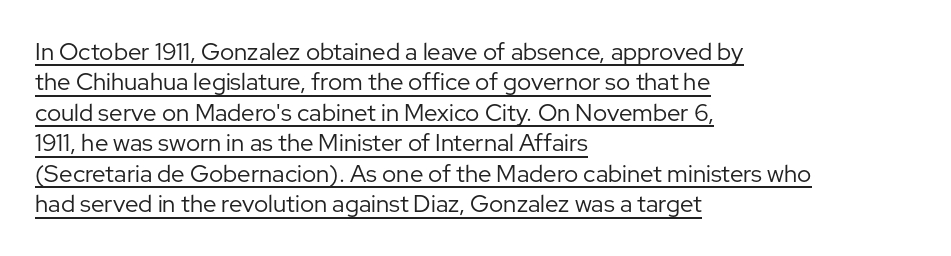
Q: Is the text bold? A: No.
Q: Is the text italic (slanted)? A: No, it is upright.
Q: Is the text underlined? A: Yes.
Q: How is the paragraph aligned? A: Left-aligned.
Q: Is the spacing between letters normal or unusually wide? A: Normal.
Q: Is the spacing between lines tight, normal or loose? A: Normal.
